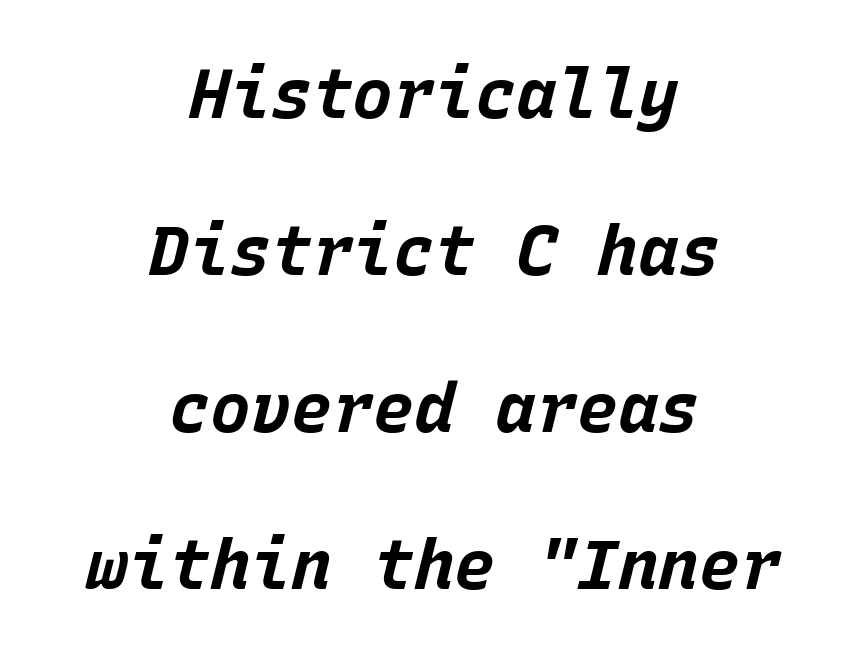
Q: Is the text bold? A: Yes.
Q: Is the text italic (slanted)? A: Yes, it leans right by about 15 degrees.
Q: Is the text underlined? A: No.
Q: How is the paragraph aligned? A: Centered.
Q: Is the spacing between letters normal or unusually wide? A: Normal.
Q: Is the spacing between lines tight, normal or loose? A: Loose.
Q: Width (condensed, normal, or wide)? A: Normal.
Q: Stroke contrast? A: Low.
Q: x-height? A: Large.
Q: Monospaced? A: Yes.
